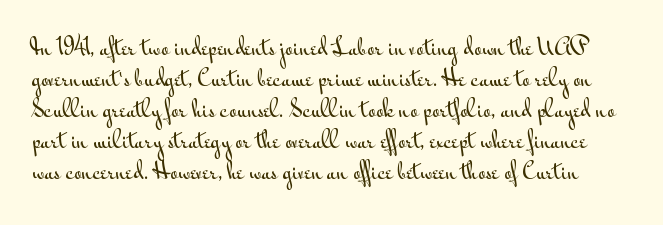
The rendering keeps characters at their native spacing. Regarding leading, the lines here are spaced in the standard way. Just letters on the line, the space beneath them empty.
